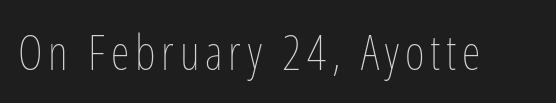
Varying glyph widths throughout — classic text-font behaviour. The gap between lines stays unmarked. When letters stand straight like this, we call the style roman or upright. The letterforms sit at book weight or below.
